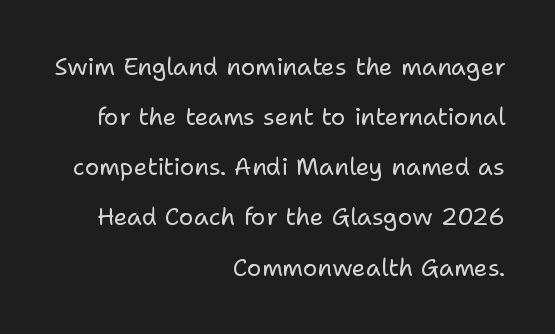
Q: Is the text bold? A: No.
Q: Is the text italic (slanted)? A: No, it is upright.
Q: Is the text underlined? A: No.
Q: How is the paragraph aligned? A: Right-aligned.
Q: Is the spacing between letters normal or unusually wide? A: Normal.
Q: Is the spacing between lines tight, normal or loose? A: Loose.
